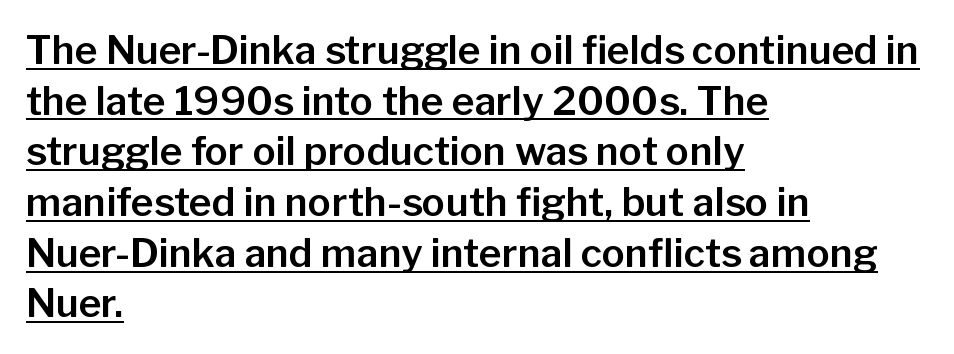
{"serif": "no", "italic": "no", "width": "normal", "stroke_contrast": "low", "x_height": "medium", "monospaced": "no", "underline": "yes", "align": "left", "line_spacing": "normal", "line_spacing_ratio": 1.3, "letter_spacing": "normal", "letter_spacing_em": 0.0, "glyph_px": 39}
